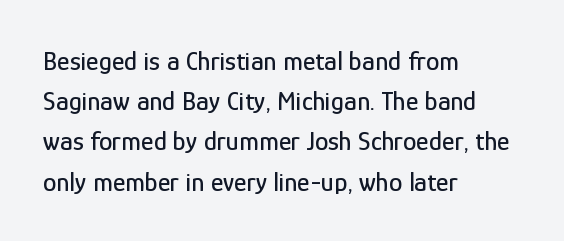
{"italic": "no", "underline": "no", "align": "left", "line_spacing": "normal", "line_spacing_ratio": 1.49, "letter_spacing": "normal", "letter_spacing_em": 0.0, "glyph_px": 27}
